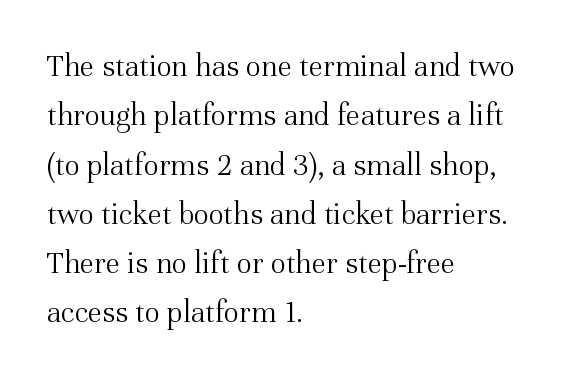
Do the letters lean? They stand straight. No word sits above an underline. No heavy texture on the line: the type isn't bold. Honestly, the letter spacing is just normal — you wouldn't notice it. The rendering shows small feet on the letterforms — a serif design.
